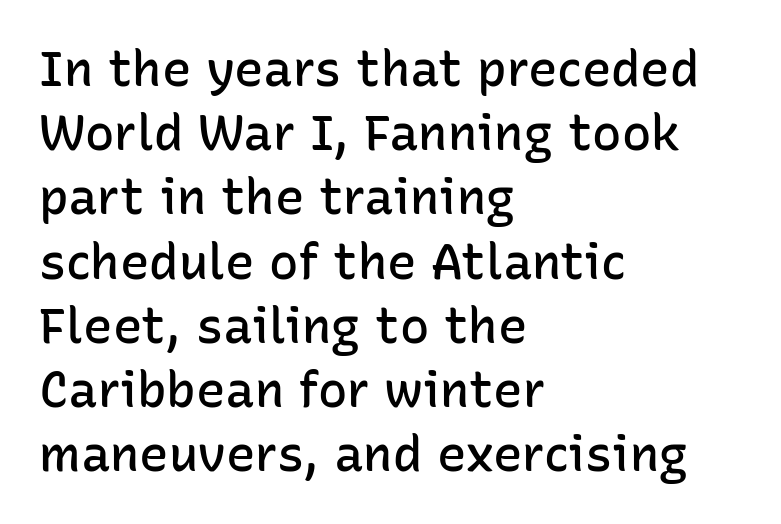
Q: Is the text bold? A: Semi-bold.
Q: Is the text italic (slanted)? A: No, it is upright.
Q: Is the typeface a serif or a sans-serif typeface? A: Sans-serif.
Q: Is the text underlined? A: No.
Q: How is the paragraph aligned? A: Left-aligned.
Q: Is the spacing between letters normal or unusually wide? A: Normal.
Q: Is the spacing between lines tight, normal or loose? A: Normal.
Q: Width (condensed, normal, or wide)? A: Normal.
Q: Stroke contrast? A: Low.
Q: x-height? A: Medium.
Q: Monospaced? A: No.
